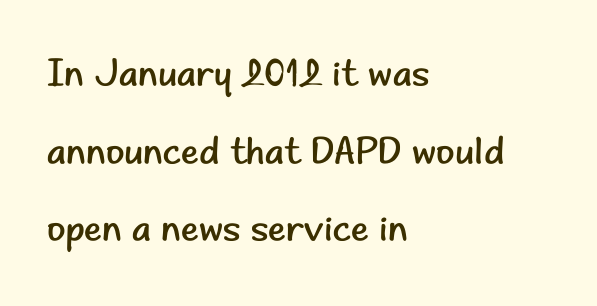
The image shows 38 px regular-weight sans-serif type, upright; set left-aligned, loose line spacing (2.04x), normal letter spacing, not underlined; low stroke contrast and a small x-height.
